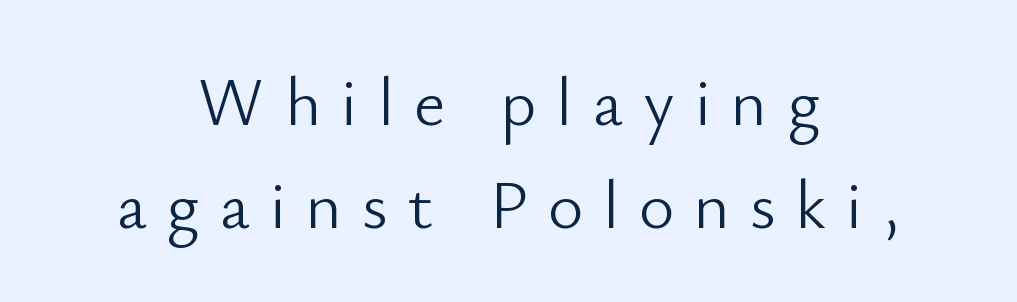
{"serif": "no", "italic": "no", "bold": "no", "weight": "light", "width": "normal", "stroke_contrast": "low", "x_height": "small", "monospaced": "no", "underline": "no", "align": "center", "line_spacing": "normal", "line_spacing_ratio": 1.52, "letter_spacing": "wide", "letter_spacing_em": 0.29, "glyph_px": 68}
